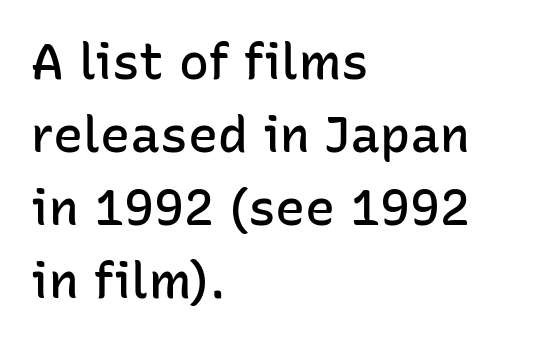
Q: Is the text bold? A: Semi-bold.
Q: Is the text italic (slanted)? A: No, it is upright.
Q: Is the typeface a serif or a sans-serif typeface? A: Sans-serif.
Q: Is the text underlined? A: No.
Q: How is the paragraph aligned? A: Left-aligned.
Q: Is the spacing between letters normal or unusually wide? A: Normal.
Q: Is the spacing between lines tight, normal or loose? A: Normal.
Q: Width (condensed, normal, or wide)? A: Normal.
Q: Stroke contrast? A: Low.
Q: x-height? A: Medium.
Q: Monospaced? A: No.
